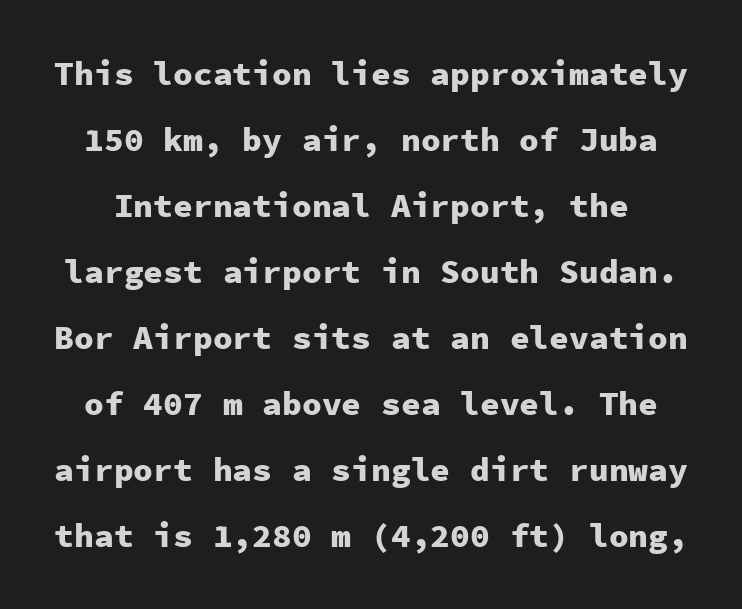
Q: Is the text bold? A: Yes.
Q: Is the text italic (slanted)? A: No, it is upright.
Q: Is the typeface a serif or a sans-serif typeface? A: Sans-serif.
Q: Is the text underlined? A: No.
Q: Is the spacing between letters normal or unusually wide? A: Normal.
Q: Is the spacing between lines tight, normal or loose? A: Loose.
Q: Width (condensed, normal, or wide)? A: Normal.
Q: Stroke contrast? A: Low.
Q: x-height? A: Medium.
Q: Monospaced? A: Yes.
